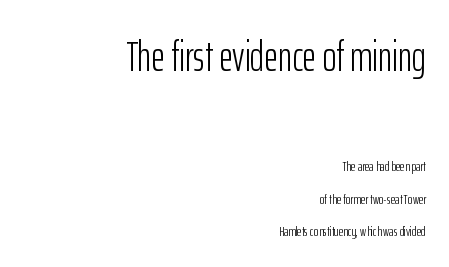
{"serif": "no", "italic": "no", "bold": "no", "weight": "light", "width": "condensed", "stroke_contrast": "low", "x_height": "medium", "monospaced": "no", "underline": "no", "align": "right", "line_spacing": "loose", "line_spacing_ratio": 2.34, "letter_spacing": "normal", "letter_spacing_em": 0.0, "larger_block": "first", "size_ratio": 3.0, "glyph_px": 42}
